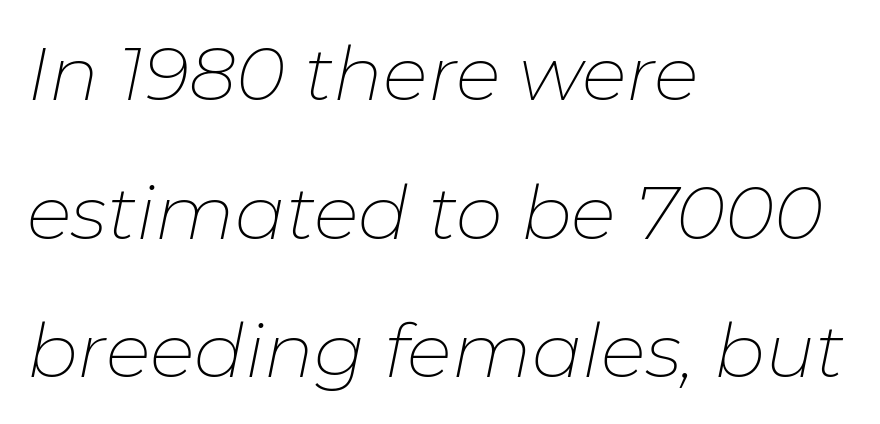
The image shows 75 px thin type, italic (leaning right); set left-aligned, line spacing 1.85x, normal letter spacing, not underlined; low stroke contrast and a medium x-height.
